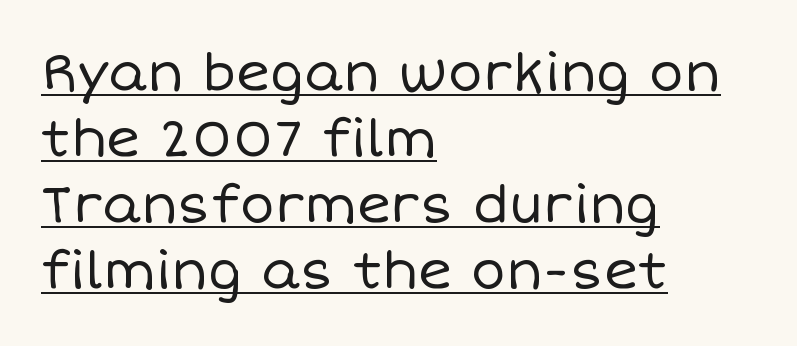
Q: Is the text bold? A: No.
Q: Is the text italic (slanted)? A: No, it is upright.
Q: Is the text underlined? A: Yes.
Q: How is the paragraph aligned? A: Left-aligned.
Q: Is the spacing between letters normal or unusually wide? A: Normal.
Q: Is the spacing between lines tight, normal or loose? A: Normal.
Q: Width (condensed, normal, or wide)? A: Normal.
Q: Stroke contrast? A: Low.
Q: x-height? A: Large.
Q: Monospaced? A: No.
